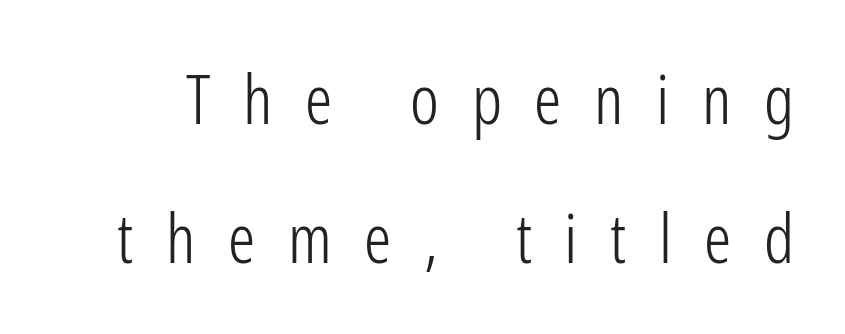
The image shows 68 px light, condensed sans-serif type, upright; set loose line spacing (2.04x), unusually wide letter spacing (+0.48 em), not underlined; low stroke contrast and a medium x-height.
